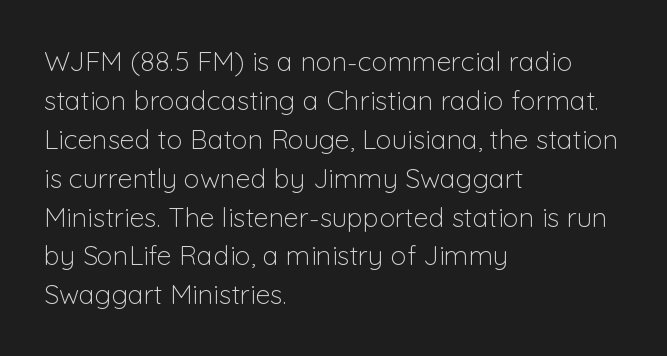
{"italic": "no", "bold": "no", "underline": "no", "align": "left", "line_spacing": "normal", "line_spacing_ratio": 1.44, "letter_spacing": "normal", "letter_spacing_em": 0.0, "glyph_px": 27}
